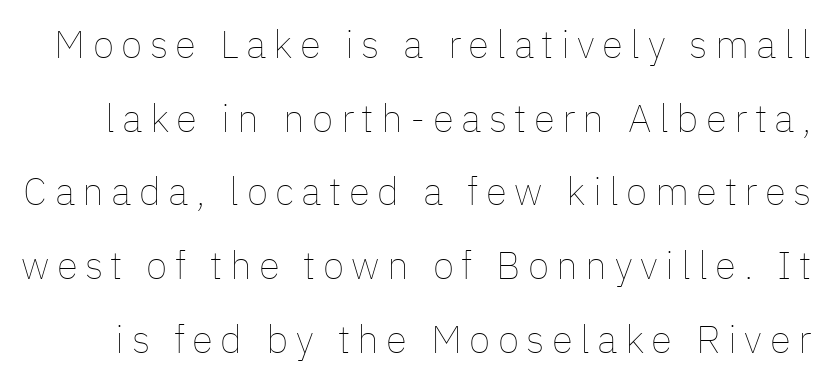
The passage shown is typed in a proportional face where columns would drift. Notice how the stems are strictly vertical — no italics here. Each row of text sits above clean, open space. Compared with a typical body face, this is equally light or lighter still.
